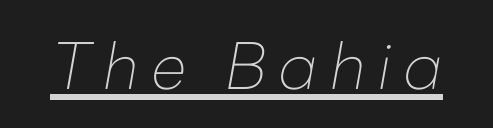
{"italic": "yes", "lean": "right", "slant_degrees": 10, "bold": "no", "weight": "thin", "width": "normal", "stroke_contrast": "low", "x_height": "medium", "monospaced": "no", "underline": "yes", "glyph_px": 64}
